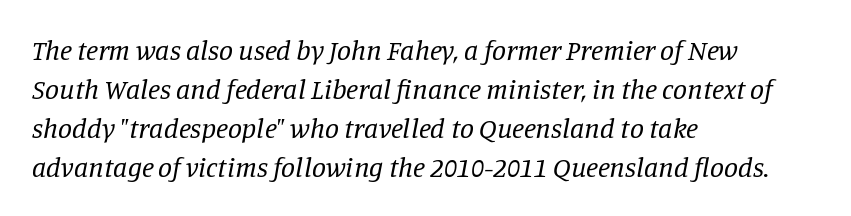
Looks like regular typesetting: each glyph gets only the width it needs. Is the block centered? No — it sits flush against the left margin. A serif font was chosen for this passage. No extra tracking has been applied to these lines.
